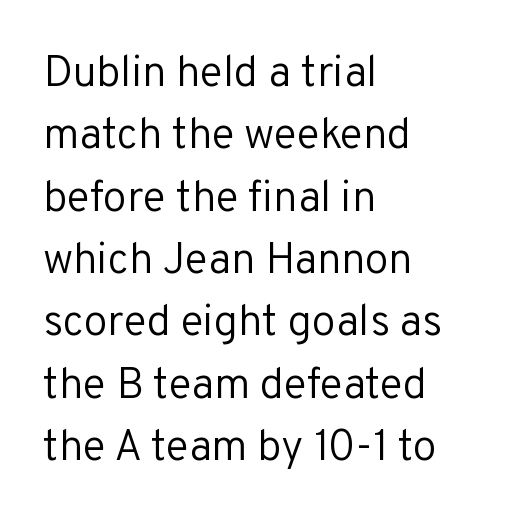
Q: Is the text bold? A: No.
Q: Is the text italic (slanted)? A: No, it is upright.
Q: Is the typeface a serif or a sans-serif typeface? A: Sans-serif.
Q: Is the text underlined? A: No.
Q: How is the paragraph aligned? A: Left-aligned.
Q: Is the spacing between letters normal or unusually wide? A: Normal.
Q: Is the spacing between lines tight, normal or loose? A: Normal.
Q: Width (condensed, normal, or wide)? A: Normal.
Q: Stroke contrast? A: Low.
Q: x-height? A: Medium.
Q: Monospaced? A: No.
